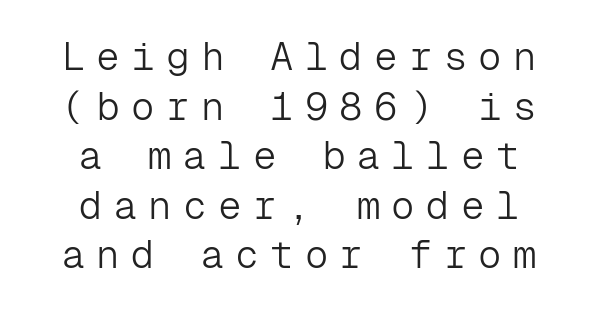
The image shows 39 px light sans-serif type, upright, monospaced; set centered, normal line spacing (1.27x), unusually wide letter spacing (+0.29 em), not underlined; low stroke contrast and a medium x-height.
